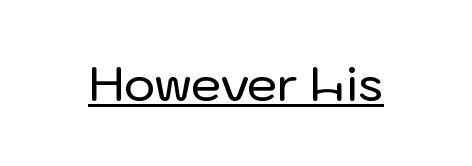
The axis of the letterforms is exactly vertical. A typesetter would call this proportional, since set widths differ per character. Each line of the rendering has a horizontal stroke beneath the glyphs. To sum up the face: it is a sans, with no serifs.
